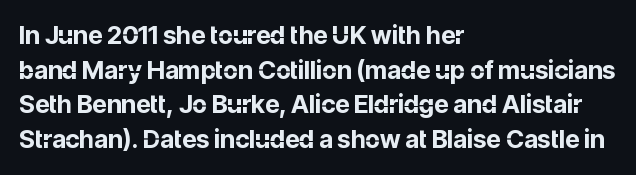
The image shows 25 px bold type, upright; set left-aligned, normal line spacing (1.39x), normal letter spacing, not underlined.
